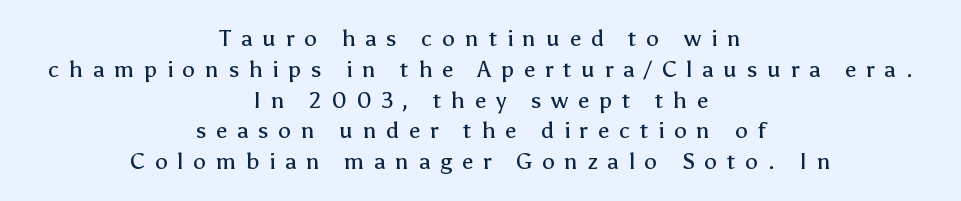
The image shows 23 px text type, upright; set centered, normal line spacing (1.34x), unusually wide letter spacing (+0.42 em), not underlined.
